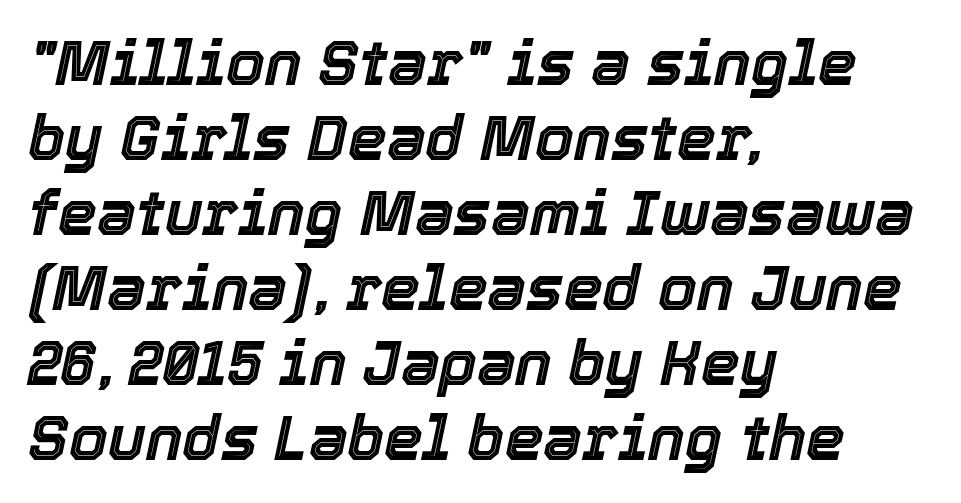
The image shows 62 px text type, italic (leaning right); set left-aligned, line spacing 1.21x, normal letter spacing, not underlined; a medium x-height.
